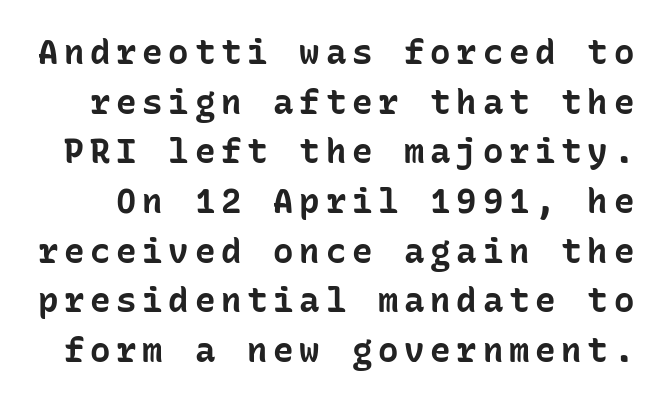
{"serif": "no", "italic": "no", "bold": "yes", "weight": "bold", "width": "normal", "stroke_contrast": "low", "x_height": "medium", "monospaced": "yes", "underline": "no", "line_spacing": "normal", "line_spacing_ratio": 1.46, "glyph_px": 34}
